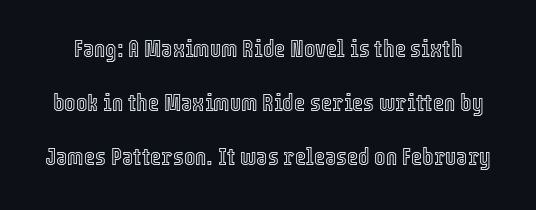
Q: Is the text italic (slanted)? A: No, it is upright.
Q: Is the text underlined? A: No.
Q: Is the spacing between letters normal or unusually wide? A: Normal.
Q: Is the spacing between lines tight, normal or loose? A: Loose.
